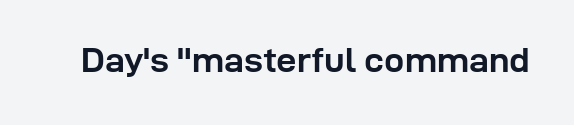
Stroke terminals: plain, sans-serif. Its strokes are broad and dark, the hallmark of bold type. Each letter keeps its own natural width here, so spacing adapts to shape. Spacing between characters is what you'd get straight out of the box.
